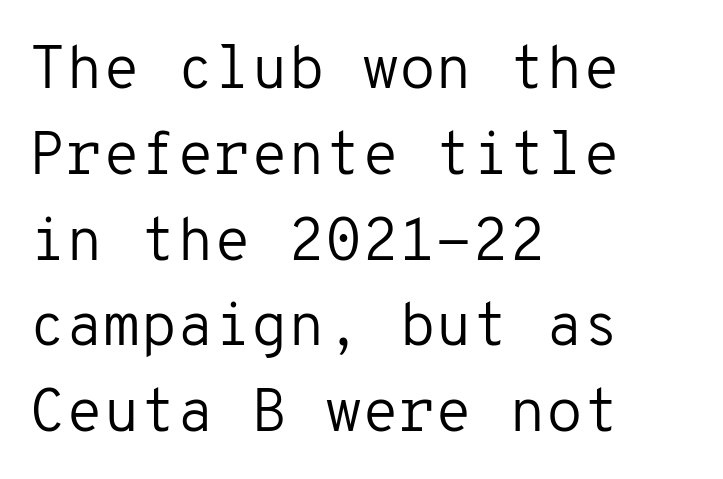
You could count columns in this text — the font is strictly monospaced. Tall strokes in this sample are plumb rather than angled. Decoration check: the copy has no underline. Horizontal alignment here is leftward, the default for most running prose. The typesetting does not lean heavy: it is not bold.
